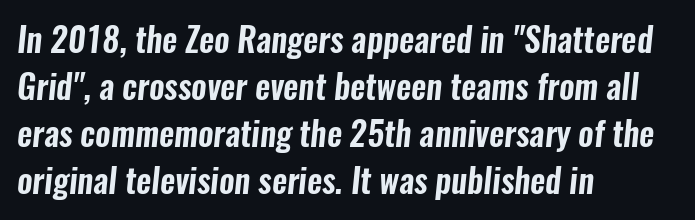
The rendering keeps characters at their native spacing. This sample has the flowing, uneven cadence of proportional lettering. A classic flush-left, rag-right setting is used for this passage. One glance says typical: line gaps are just what's usual. The glyphs in this specimen are sans serif. Clear beneath every line of the passage.
